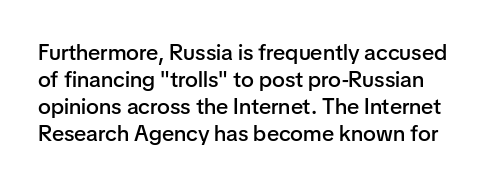
Q: Is the text bold? A: Semi-bold.
Q: Is the text italic (slanted)? A: No, it is upright.
Q: Is the text underlined? A: No.
Q: Is the spacing between letters normal or unusually wide? A: Normal.
